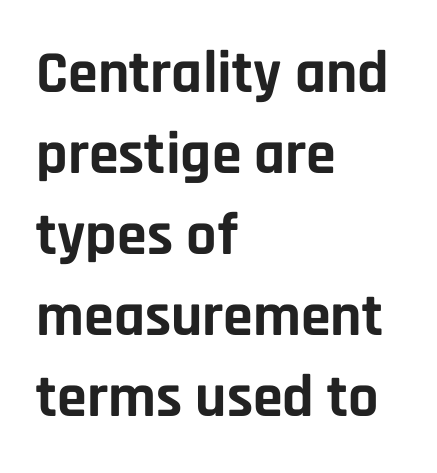
This sample is left-justified, so line endings fall wherever the words run out. Tall strokes in this sample are plumb rather than angled. Inter-character spacing is left at the font's built-in metrics. A full-strength bold gives these letters their thick strokes.
